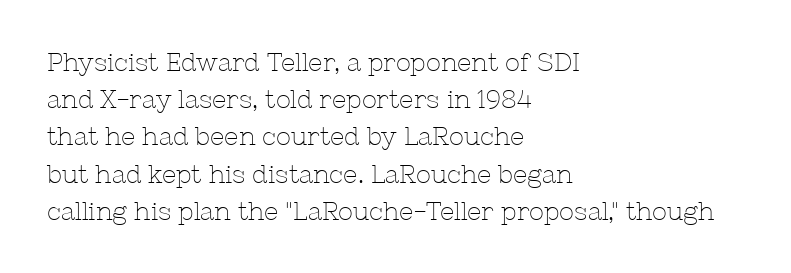
The image shows 25 px text type, upright; set left-aligned, normal line spacing (1.49x), normal letter spacing, not underlined.
